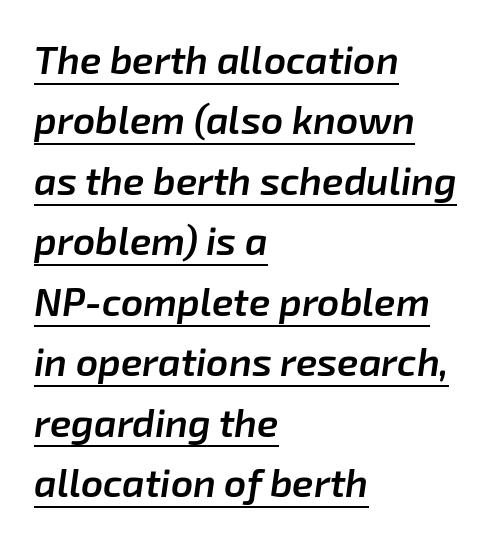
The image shows 39 px semibold type, italic (leaning right); set left-aligned, normal line spacing (1.55x), normal letter spacing, underlined; low stroke contrast and a medium x-height.
